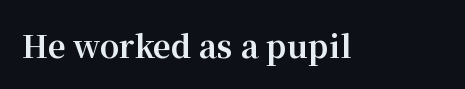
Q: Is the text bold? A: Yes.
Q: Is the text italic (slanted)? A: No, it is upright.
Q: Is the typeface a serif or a sans-serif typeface? A: Serif.
Q: Is the text underlined? A: No.
Q: Is the spacing between letters normal or unusually wide? A: Normal.
Q: Width (condensed, normal, or wide)? A: Normal.
Q: Stroke contrast? A: Medium.
Q: x-height? A: Medium.
Q: Monospaced? A: No.
